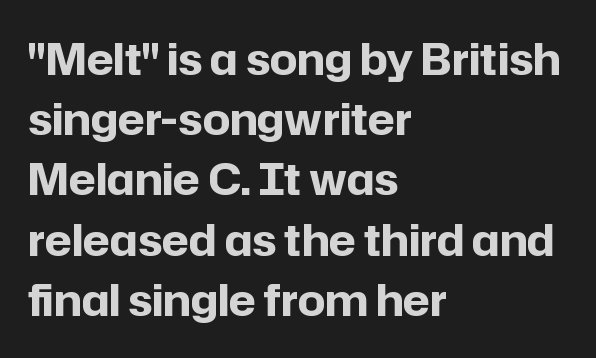
{"serif": "no", "italic": "no", "bold": "yes", "weight": "bold", "width": "normal", "stroke_contrast": "low", "x_height": "medium", "monospaced": "no", "underline": "no", "align": "left", "line_spacing": "normal", "line_spacing_ratio": 1.4, "letter_spacing": "normal", "letter_spacing_em": 0.0, "glyph_px": 43}
